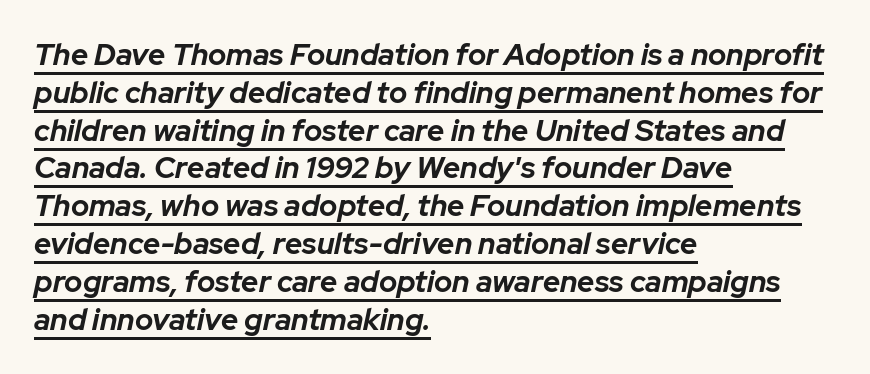
A typographer would call this underscored text. A dark, heavy texture on the line: the type is bold. Layout note: lines flush left. The specimen reads as italic at a glance. Spacing between characters is what you'd get straight out of the box.
